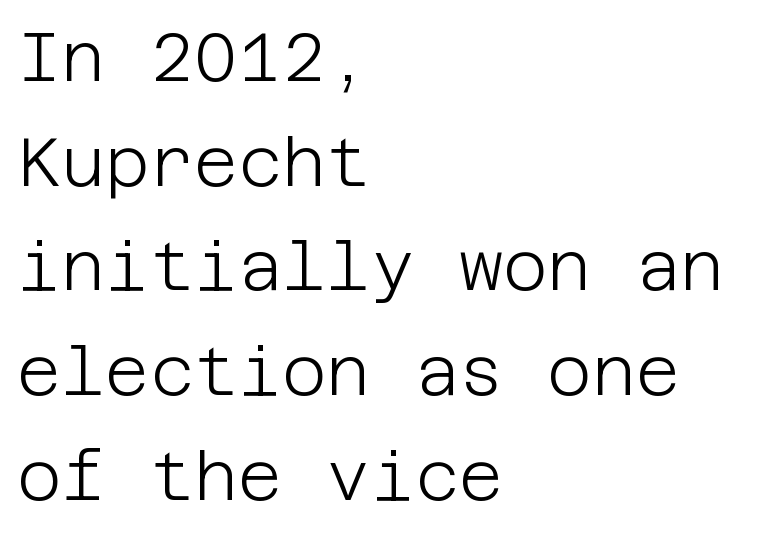
A bare baseline throughout the passage. Tracking here is standard; glyphs follow each other at the usual distance. In CSS terms this would be text-align: left. This sample uses an upright cut, with every glyph sitting square on the baseline.
